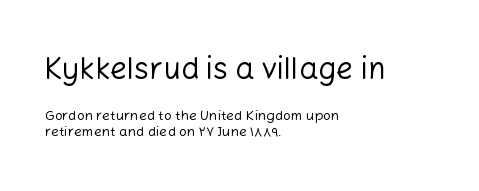
Between these two stacked blocks, the higher one wins on size. The face used here is rendered with its standard letterfit. Typographically, this falls in the sans-serif category. Anything drawn beneath the words? Only blank space. Stem width sits at or under what a default text font uses. Unlike italic type, these characters show no tilt at all.
